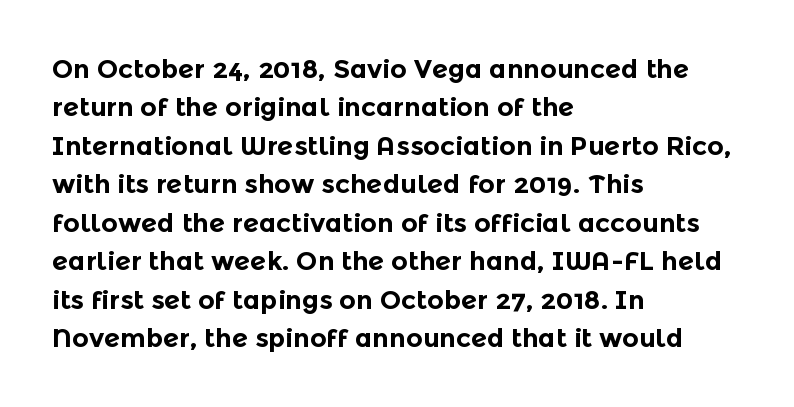
A typesetter would mark this as roman, not italic. Rule under the text: the space is simply empty. Layout note: lines flush left. The designer left line spacing at the default. What weight is shown? A full bold with thick strokes. This sample uses plain, unmodified letter spacing.
